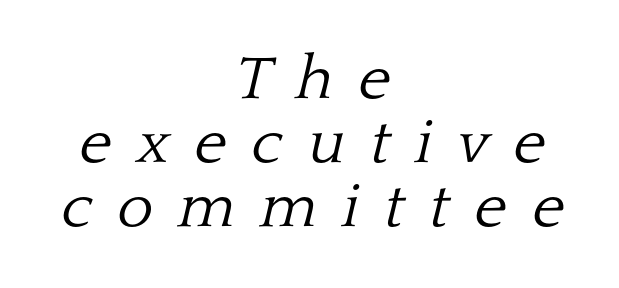
Q: Is the text bold? A: No.
Q: Is the text italic (slanted)? A: Yes, it leans right by about 13 degrees.
Q: Is the typeface a serif or a sans-serif typeface? A: Serif.
Q: Is the text underlined? A: No.
Q: How is the paragraph aligned? A: Centered.
Q: Is the spacing between letters normal or unusually wide? A: Unusually wide.
Q: Is the spacing between lines tight, normal or loose? A: Tight.
Q: Width (condensed, normal, or wide)? A: Normal.
Q: Stroke contrast? A: Low.
Q: x-height? A: Medium.
Q: Monospaced? A: No.
